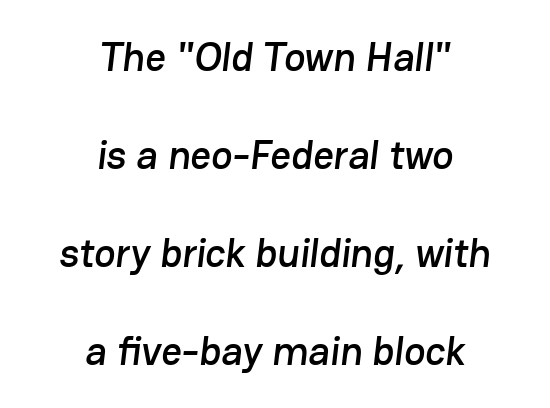
{"serif": "no", "width": "normal", "stroke_contrast": "low", "x_height": "medium", "monospaced": "no", "underline": "no", "align": "center", "line_spacing": "loose", "line_spacing_ratio": 2.45, "letter_spacing": "normal", "letter_spacing_em": 0.0, "glyph_px": 40}
